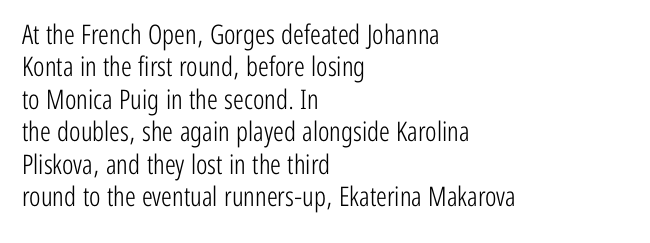
Q: Is the text bold? A: No.
Q: Is the text italic (slanted)? A: No, it is upright.
Q: Is the text underlined? A: No.
Q: How is the paragraph aligned? A: Left-aligned.
Q: Is the spacing between letters normal or unusually wide? A: Normal.
